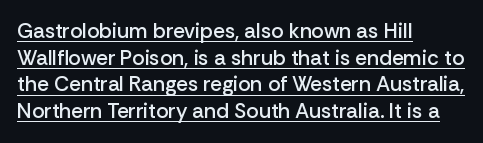
{"italic": "no", "bold": "semi", "underline": "yes", "align": "left", "line_spacing": "normal", "line_spacing_ratio": 1.27, "letter_spacing": "normal", "letter_spacing_em": 0.0, "glyph_px": 21}
